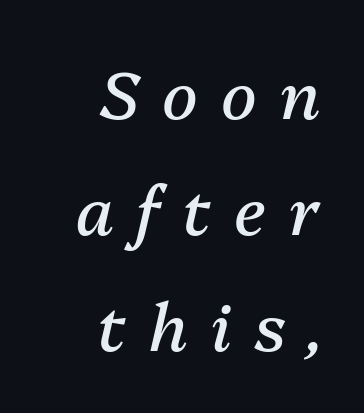
Q: Is the text bold? A: No.
Q: Is the text italic (slanted)? A: Yes, it leans right by about 13 degrees.
Q: Is the text underlined? A: No.
Q: How is the paragraph aligned? A: Right-aligned.
Q: Is the spacing between letters normal or unusually wide? A: Unusually wide.
Q: Width (condensed, normal, or wide)? A: Normal.
Q: Stroke contrast? A: Medium.
Q: x-height? A: Medium.
Q: Monospaced? A: No.
